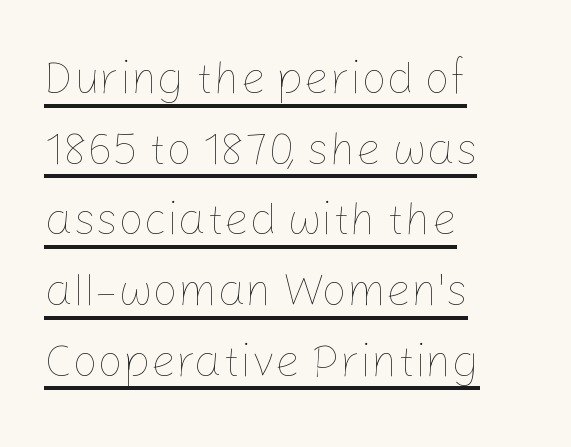
Vertical stems look standard width or narrower in stroke. The rendering uses natural spacing where letterforms have individual widths. Every word sits above its own underline. The font's upright variant was chosen for this text. Tracking value appears to be zero — textbook default spacing. Horizontal alignment here is leftward, the default for most running prose.
